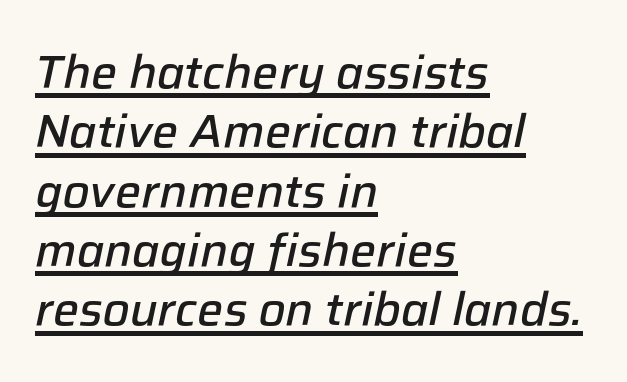
{"italic": "yes", "lean": "right", "slant_degrees": 12, "bold": "semi", "weight": "semibold", "width": "normal", "stroke_contrast": "low", "x_height": "medium", "monospaced": "no", "underline": "yes", "align": "left", "line_spacing": "normal", "line_spacing_ratio": 1.29, "letter_spacing": "normal", "letter_spacing_em": 0.0, "glyph_px": 46}
